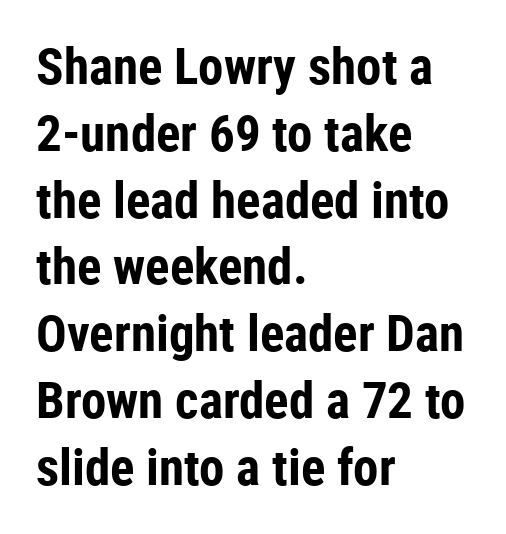
Q: Is the text bold? A: Yes.
Q: Is the text italic (slanted)? A: No, it is upright.
Q: Is the typeface a serif or a sans-serif typeface? A: Sans-serif.
Q: Is the text underlined? A: No.
Q: How is the paragraph aligned? A: Left-aligned.
Q: Is the spacing between letters normal or unusually wide? A: Normal.
Q: Is the spacing between lines tight, normal or loose? A: Normal.
Q: Width (condensed, normal, or wide)? A: Condensed.
Q: Stroke contrast? A: Low.
Q: x-height? A: Medium.
Q: Monospaced? A: No.
